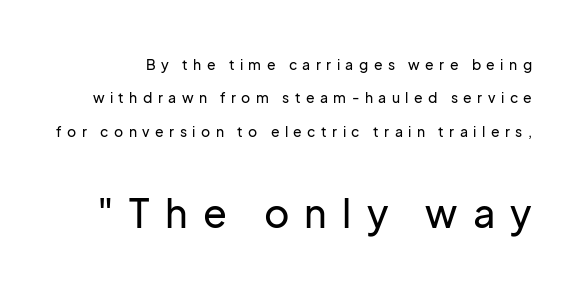
Q: Is the text italic (slanted)? A: No, it is upright.
Q: Is the typeface a serif or a sans-serif typeface? A: Sans-serif.
Q: Is the text underlined? A: No.
Q: Is the spacing between letters normal or unusually wide? A: Unusually wide.
Q: Is the spacing between lines tight, normal or loose? A: Loose.
Q: Which block of text is set in a larger size, the first (top) or the second (bottom)? A: The second (bottom) one.
Q: Width (condensed, normal, or wide)? A: Normal.
Q: Stroke contrast? A: Low.
Q: x-height? A: Medium.
Q: Monospaced? A: No.
